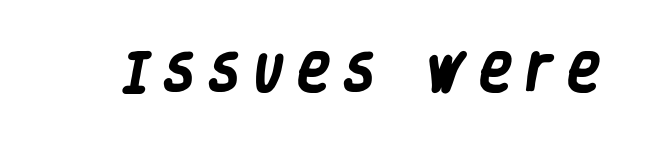
The image shows 42 px heavy, condensed sans-serif type; set unusually wide letter spacing (+0.39 em), not underlined; low stroke contrast and a large x-height.
